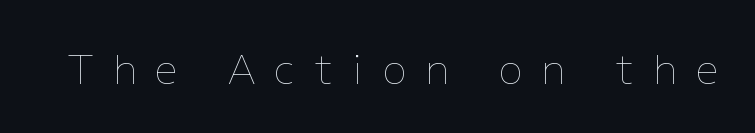
Each letter keeps its own natural width here, so spacing adapts to shape. Tracking here is generous; glyphs stand well apart from one another. The letters stand upright; this is a roman face. Anything drawn beneath the words? Only blank space.
